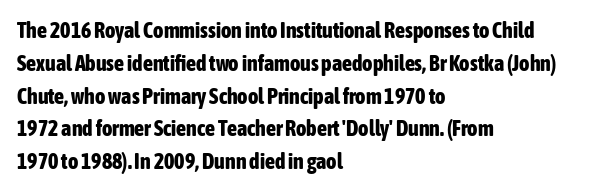
The image shows 22 px bold type, upright; set left-aligned, normal line spacing (1.49x), normal letter spacing, not underlined.
